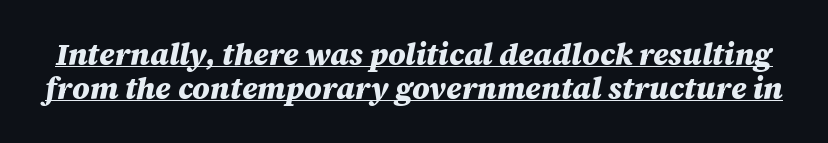
The image shows 30 px heavy type, italic (leaning right); set tight line spacing (1.12x), normal letter spacing, underlined; medium stroke contrast and a large x-height.
